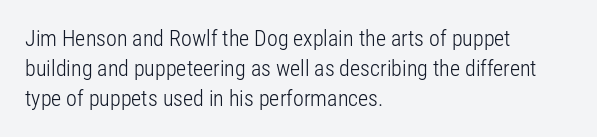
Q: Is the text bold? A: No.
Q: Is the text italic (slanted)? A: No, it is upright.
Q: Is the text underlined? A: No.
Q: How is the paragraph aligned? A: Left-aligned.
Q: Is the spacing between letters normal or unusually wide? A: Normal.
Q: Is the spacing between lines tight, normal or loose? A: Normal.
